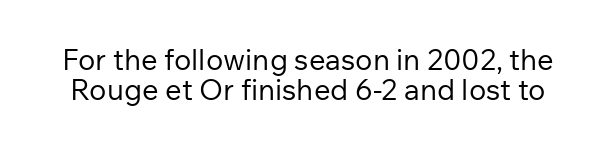
The image shows 29 px regular-weight sans-serif type, upright; set tight line spacing (1.04x), normal letter spacing, not underlined; low stroke contrast and a medium x-height.
